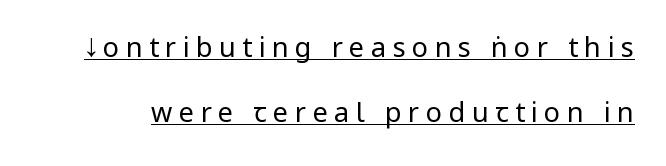
The image shows 27 px text type, upright; set loose line spacing (2.4x), unusually wide letter spacing (+0.24 em), underlined.
